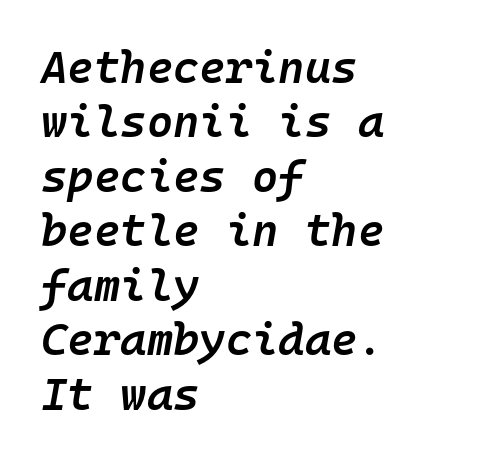
The image shows 45 px semibold type, italic (leaning right), monospaced; set left-aligned, line spacing 1.21x, normal letter spacing, not underlined; low stroke contrast and a medium x-height.
